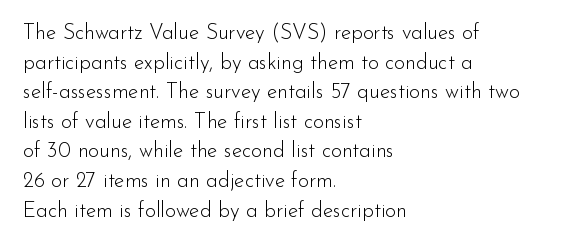
Q: Is the text bold? A: No.
Q: Is the text italic (slanted)? A: No, it is upright.
Q: Is the text underlined? A: No.
Q: How is the paragraph aligned? A: Left-aligned.
Q: Is the spacing between letters normal or unusually wide? A: Normal.
Q: Is the spacing between lines tight, normal or loose? A: Normal.
